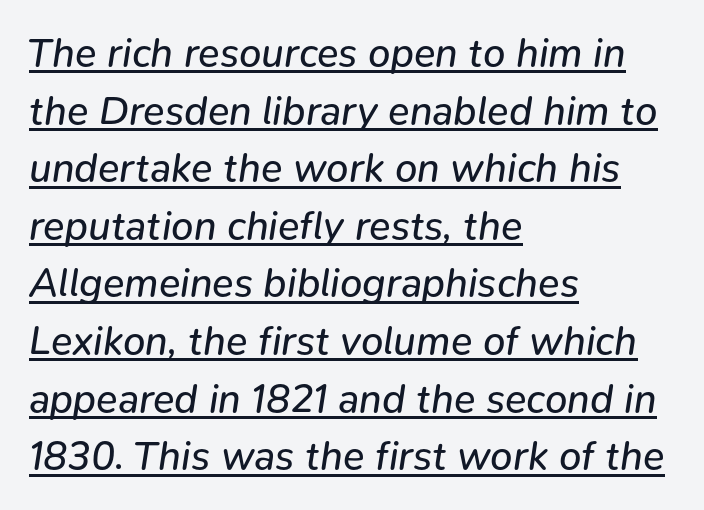
The words here are underlined. You could call the tracking neutral — neither tight nor loose. Notice how the stems are inclined rather than vertical — that's the hallmark of italics. Varying glyph widths throughout — classic text-font behaviour. If you drew a ruler down the left edge, every line would touch it. These glyphs show unthickened strokes, regular width or finer.
